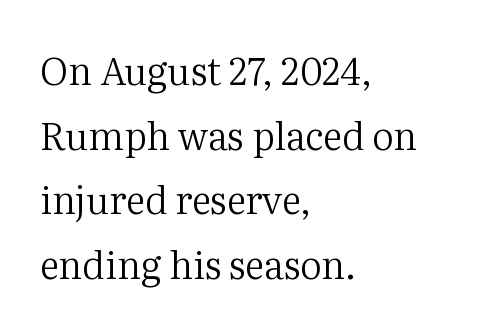
Q: Is the text bold? A: No.
Q: Is the text italic (slanted)? A: No, it is upright.
Q: Is the typeface a serif or a sans-serif typeface? A: Serif.
Q: Is the text underlined? A: No.
Q: How is the paragraph aligned? A: Left-aligned.
Q: Is the spacing between letters normal or unusually wide? A: Normal.
Q: Is the spacing between lines tight, normal or loose? A: Normal.
Q: Width (condensed, normal, or wide)? A: Normal.
Q: Stroke contrast? A: Medium.
Q: x-height? A: Medium.
Q: Monospaced? A: No.
